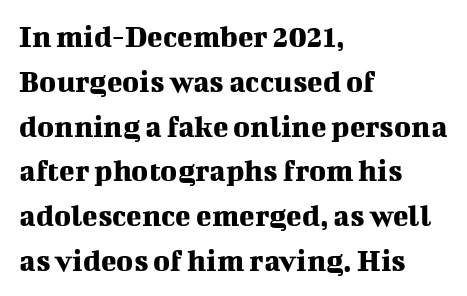
Q: Is the text italic (slanted)? A: No, it is upright.
Q: Is the typeface a serif or a sans-serif typeface? A: Serif.
Q: Is the text underlined? A: No.
Q: How is the paragraph aligned? A: Left-aligned.
Q: Is the spacing between letters normal or unusually wide? A: Normal.
Q: Is the spacing between lines tight, normal or loose? A: Normal.
Q: Width (condensed, normal, or wide)? A: Normal.
Q: Stroke contrast? A: Medium.
Q: x-height? A: Medium.
Q: Monospaced? A: No.
